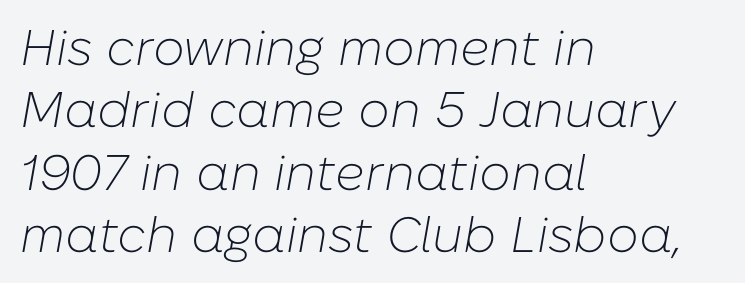
Q: Is the text bold? A: No.
Q: Is the text italic (slanted)? A: Yes, it leans right by about 10 degrees.
Q: Is the text underlined? A: No.
Q: How is the paragraph aligned? A: Left-aligned.
Q: Is the spacing between letters normal or unusually wide? A: Normal.
Q: Is the spacing between lines tight, normal or loose? A: Normal.
Q: Width (condensed, normal, or wide)? A: Normal.
Q: Stroke contrast? A: Low.
Q: x-height? A: Medium.
Q: Monospaced? A: No.
